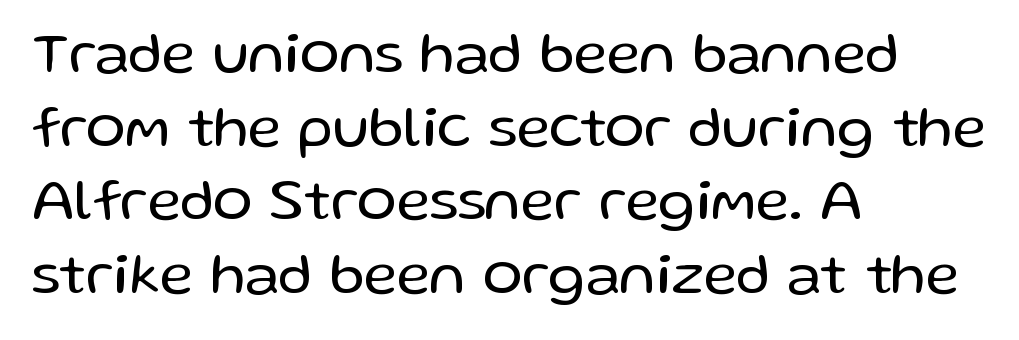
Words float on clear page, feet unadorned. The characters display no serif detailing; their extremities are plain. These lines are rendered in a variable-pitch font. Weight: regular or lighter. Ascenders rise straight up at ninety degrees. The type is set solid horizontally, with unmodified tracking.
